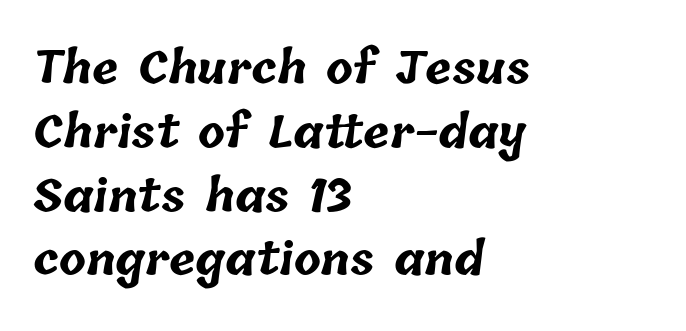
The image shows 44 px bold type; set left-aligned, normal line spacing (1.45x), normal letter spacing, not underlined; low stroke contrast and a medium x-height.
